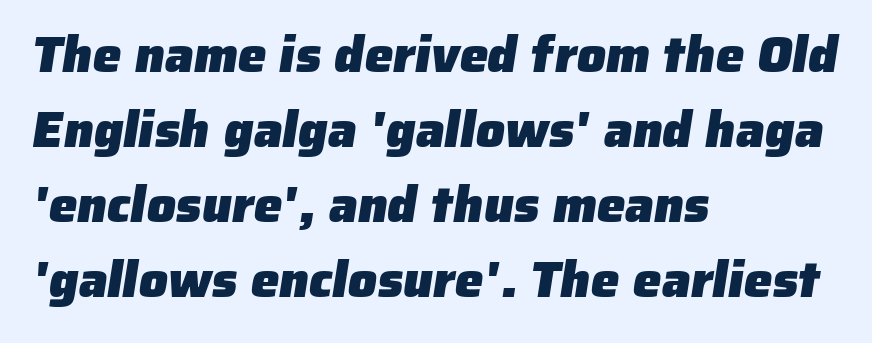
Q: Is the text bold? A: Yes.
Q: Is the typeface a serif or a sans-serif typeface? A: Sans-serif.
Q: Is the text underlined? A: No.
Q: How is the paragraph aligned? A: Left-aligned.
Q: Is the spacing between letters normal or unusually wide? A: Normal.
Q: Is the spacing between lines tight, normal or loose? A: Normal.
Q: Width (condensed, normal, or wide)? A: Normal.
Q: Stroke contrast? A: Low.
Q: x-height? A: Medium.
Q: Monospaced? A: No.
